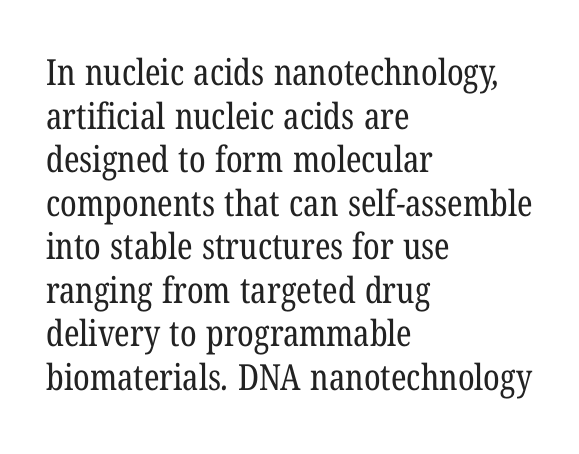
This sample uses a serif face. Is this a fixed-width face? No — the glyphs have proportional, varying widths. Lines of text with bare space underneath. In terms of letterspacing, this is plain default setting.
